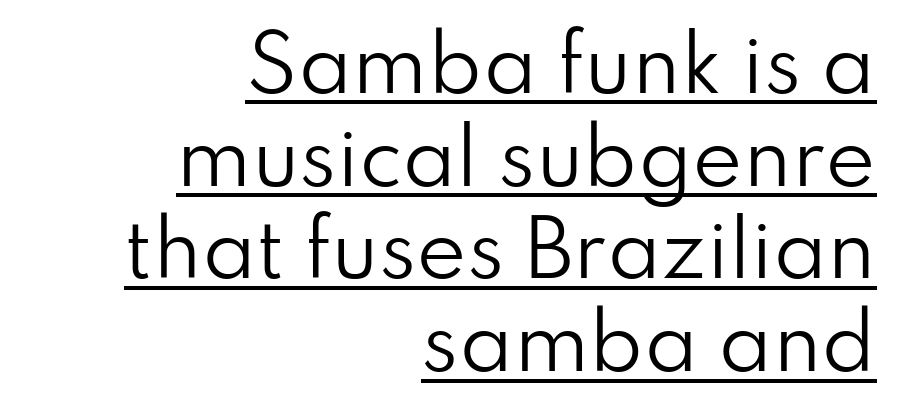
{"serif": "no", "italic": "no", "bold": "no", "weight": "regular", "width": "normal", "stroke_contrast": "low", "x_height": "small", "monospaced": "no", "underline": "yes", "align": "right", "line_spacing_ratio": 1.22, "letter_spacing": "normal", "letter_spacing_em": 0.0, "glyph_px": 76}
